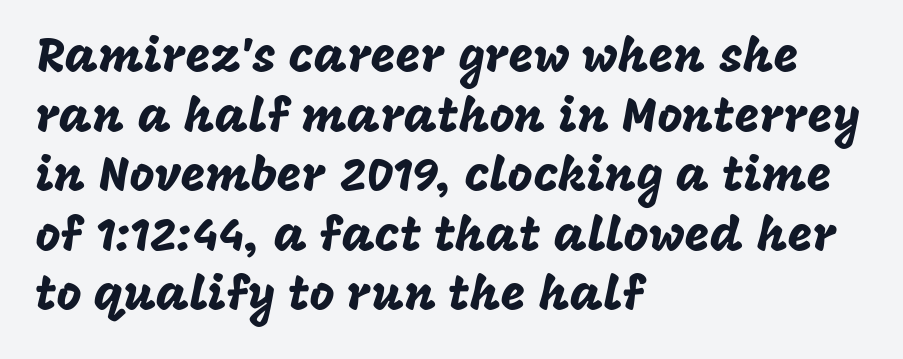
Look at the bottom of the vertical strokes: they stop flat, with no serifs. Compared with typical body copy, the letter spacing here is the same. Think of a printed novel: that variable character pitch is what you see here.
